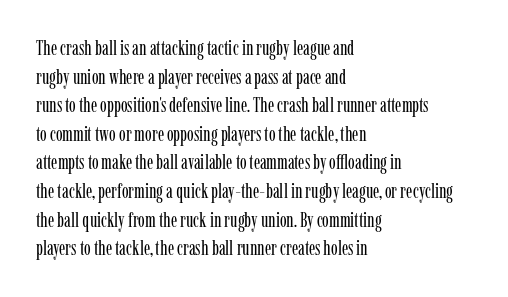
The image shows 20 px text type, upright; set left-aligned, normal line spacing (1.43x), normal letter spacing, not underlined.
